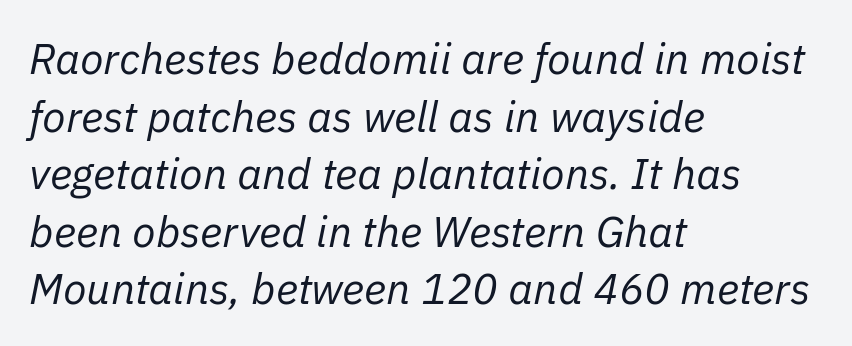
The rows are spaced the way most documents space them. This rendering features lettering with no underline. You could call the tracking neutral — neither tight nor loose. Is this a heavy cut? Hardly; it is regular or lighter. You can tell it's italic because the verticals aren't actually vertical. Every row of glyphs begins at an identical x-position on the left.
